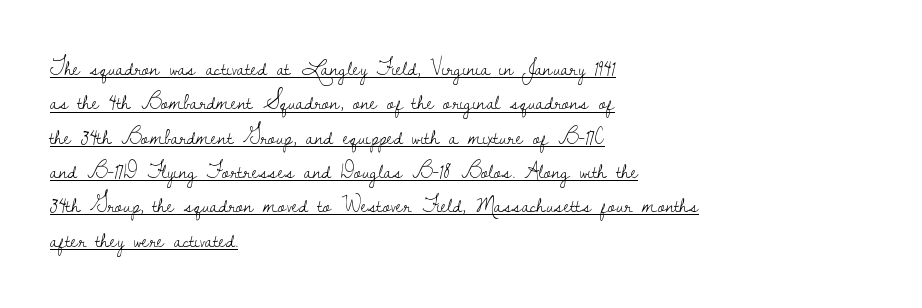
{"bold": "no", "underline": "yes", "align": "left", "line_spacing": "normal", "line_spacing_ratio": 1.56, "letter_spacing": "normal", "letter_spacing_em": 0.0, "glyph_px": 22}
